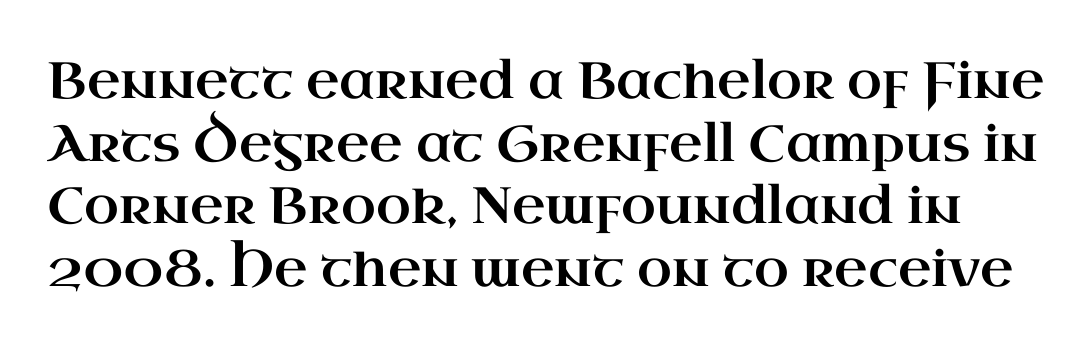
The text was rendered using a seriffed face with decorative stroke endings. Decoration check: the copy has no underline. Tracking value appears to be zero — textbook default spacing. The letters advance in unequal steps, a hallmark of proportional type. The lettering holds an erect, upright posture throughout.
